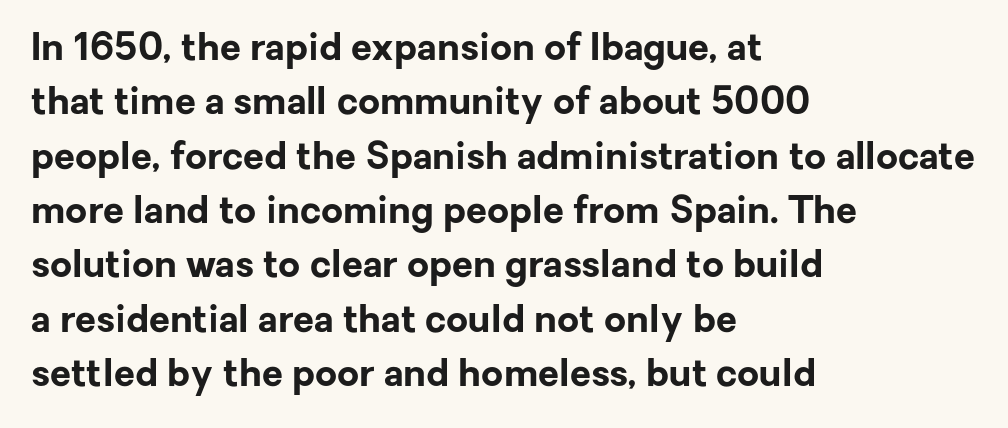
{"serif": "no", "italic": "no", "bold": "yes", "weight": "bold", "width": "normal", "stroke_contrast": "low", "x_height": "medium", "monospaced": "no", "underline": "no", "align": "left", "line_spacing": "normal", "line_spacing_ratio": 1.43, "letter_spacing": "normal", "letter_spacing_em": 0.0, "glyph_px": 38}
